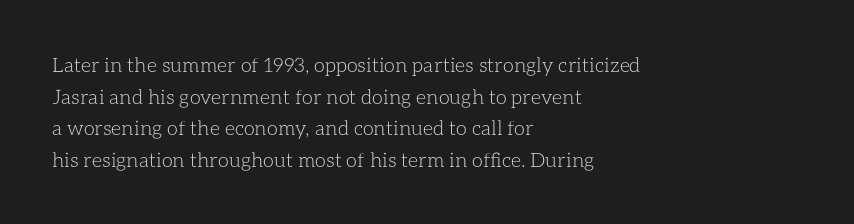
{"italic": "no", "bold": "no", "underline": "no", "align": "left", "line_spacing": "normal", "line_spacing_ratio": 1.58, "letter_spacing": "normal", "letter_spacing_em": 0.0, "glyph_px": 20}
